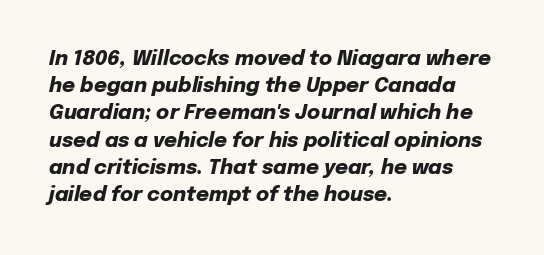
{"italic": "yes", "lean": "right", "slant_degrees": 12, "bold": "yes", "underline": "no", "align": "left", "line_spacing": "normal", "line_spacing_ratio": 1.36, "letter_spacing": "normal", "letter_spacing_em": 0.0, "glyph_px": 20}
